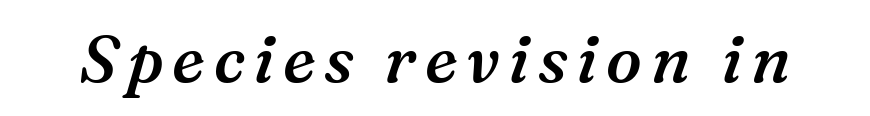
{"serif": "yes", "italic": "yes", "lean": "right", "slant_degrees": 16, "bold": "semi", "weight": "semibold", "width": "normal", "stroke_contrast": "medium", "x_height": "medium", "monospaced": "no", "underline": "no", "glyph_px": 66}
